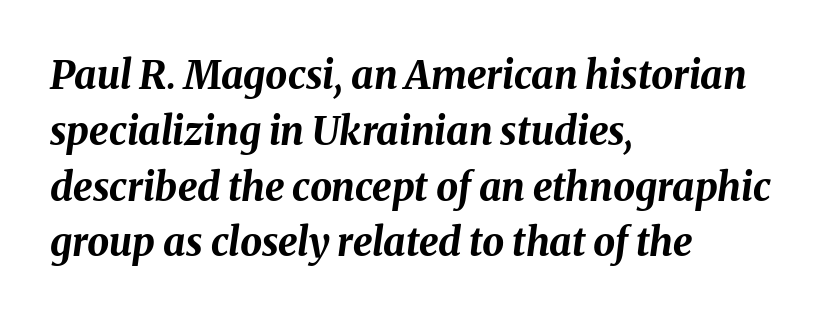
{"italic": "yes", "lean": "right", "slant_degrees": 8, "bold": "yes", "weight": "bold", "width": "normal", "stroke_contrast": "medium", "x_height": "medium", "monospaced": "no", "underline": "no", "align": "left", "line_spacing": "normal", "line_spacing_ratio": 1.43, "letter_spacing": "normal", "letter_spacing_em": 0.0, "glyph_px": 39}
